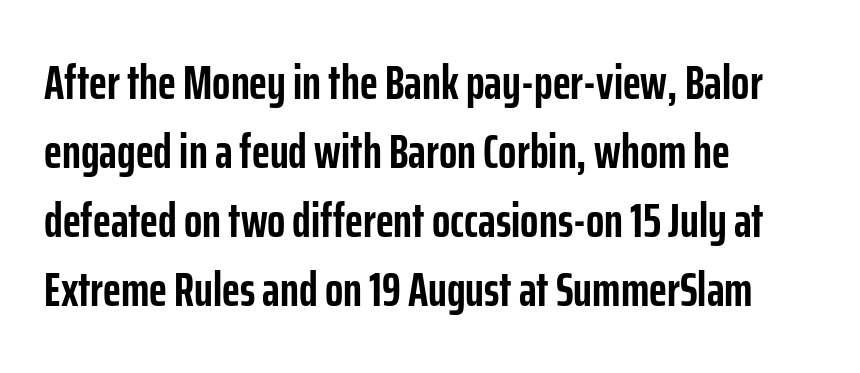
The image shows 48 px semibold, condensed sans-serif type, upright; set left-aligned, normal line spacing (1.44x), normal letter spacing, not underlined; low stroke contrast and a medium x-height.
